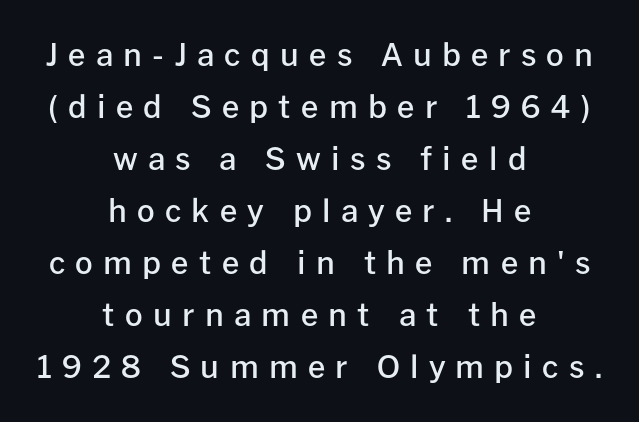
The image shows 31 px semibold sans-serif type, upright; set centered, normal line spacing (1.68x), unusually wide letter spacing (+0.33 em), not underlined; low stroke contrast and a medium x-height.
